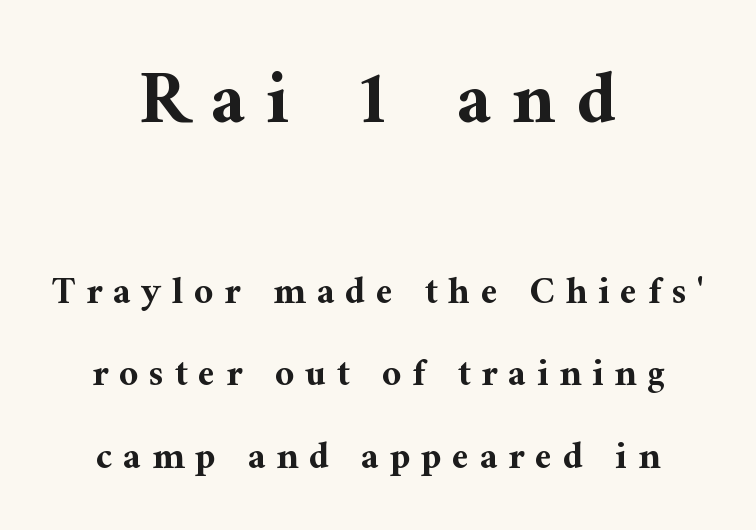
The image shows 75 px bold serif type, upright; set centered, loose line spacing (2.17x), unusually wide letter spacing (+0.28 em), not underlined; the first (top) block is 1.97x larger; medium stroke contrast and a medium x-height.
